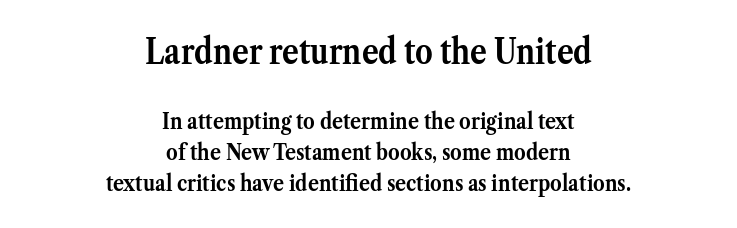
Q: Is the text bold? A: Yes.
Q: Is the text italic (slanted)? A: No, it is upright.
Q: Is the typeface a serif or a sans-serif typeface? A: Serif.
Q: Is the text underlined? A: No.
Q: How is the paragraph aligned? A: Centered.
Q: Is the spacing between letters normal or unusually wide? A: Normal.
Q: Is the spacing between lines tight, normal or loose? A: Normal.
Q: Which block of text is set in a larger size, the first (top) or the second (bottom)? A: The first (top) one.
Q: Width (condensed, normal, or wide)? A: Normal.
Q: Stroke contrast? A: Medium.
Q: x-height? A: Medium.
Q: Monospaced? A: No.
